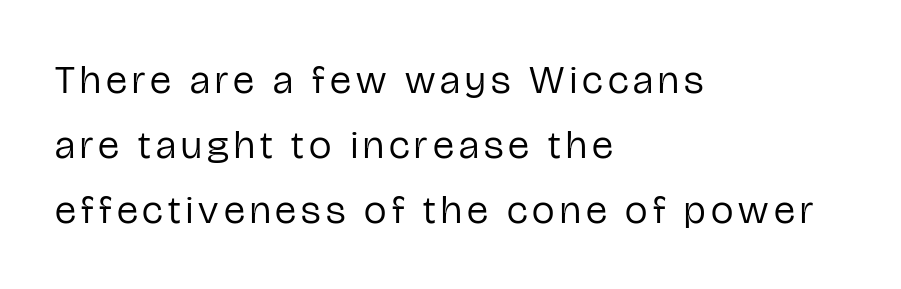
Notice how the passage keeps a crisp vertical edge on the left only. Looks like regular typesetting: each glyph gets only the width it needs. The passage shown is typeset with a sans-serif family. Decoration check: the copy has no underline. Does the leading feel generous? No, just average. Caption: face not bold, strokes unweighted.
